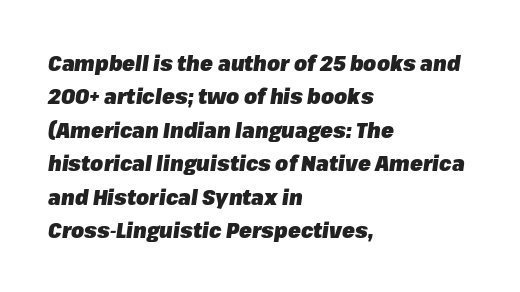
The image shows 21 px bold type, italic (leaning right); set left-aligned, normal line spacing (1.59x), normal letter spacing, not underlined.
